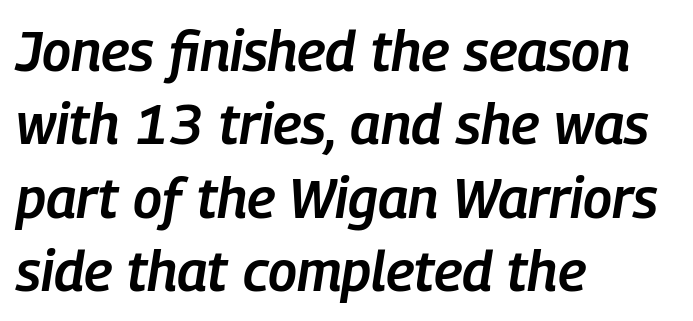
The image shows 56 px semibold, condensed type, italic (leaning right); set left-aligned, normal line spacing (1.31x), normal letter spacing, not underlined; low stroke contrast and a medium x-height.
